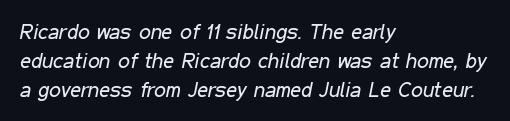
{"italic": "yes", "lean": "right", "slant_degrees": 11, "bold": "no", "underline": "no", "align": "left", "line_spacing": "normal", "line_spacing_ratio": 1.38, "letter_spacing": "normal", "letter_spacing_em": 0.0, "glyph_px": 21}
